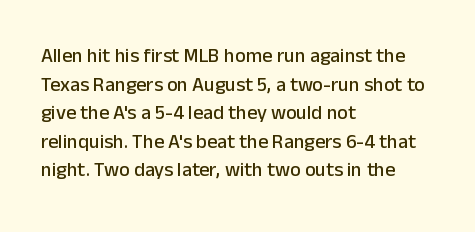
The image shows 20 px text type, upright; set left-aligned, normal line spacing (1.43x), normal letter spacing, not underlined.
